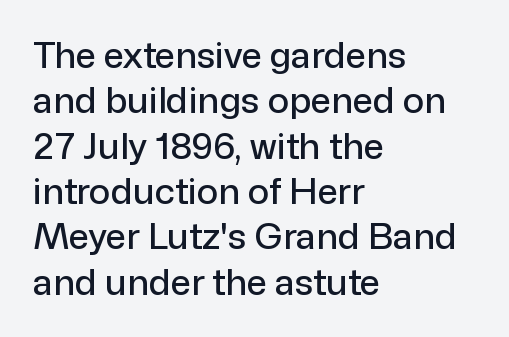
Words float on clear page, feet unadorned. Caption: standard tracking, unaltered. The lines are quadded left. The line-height multiplier appears to be the usual default.
